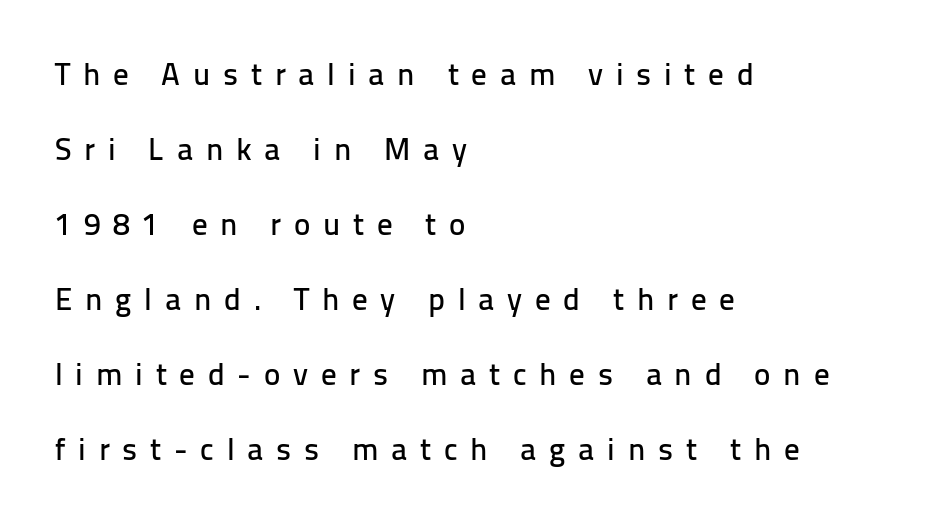
Honestly, the rows look like they've been pulled way apart. The gaps between neighbouring characters are conspicuously large. The font family rendered here belongs to the sans-serif group. Italic? Not at all — the glyphs are vertical. A clean baseline with only descenders dipping below it.
